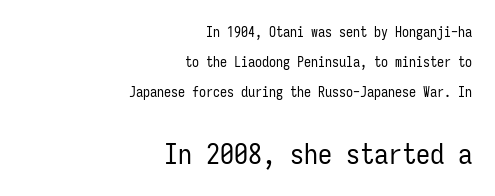
{"serif": "no", "italic": "no", "bold": "no", "weight": "regular", "width": "condensed", "stroke_contrast": "low", "x_height": "medium", "monospaced": "yes", "underline": "no", "align": "right", "line_spacing": "loose", "line_spacing_ratio": 2.16, "letter_spacing": "normal", "letter_spacing_em": 0.0, "larger_block": "second", "size_ratio": 2.0, "glyph_px": 28}
